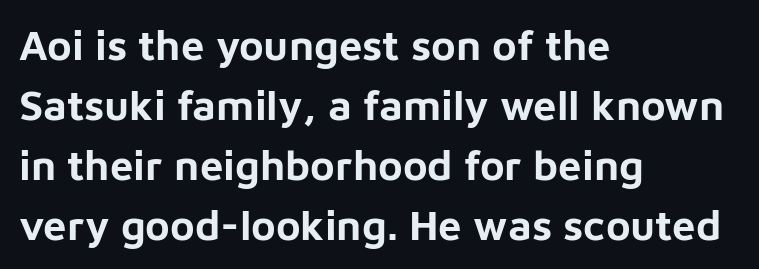
The image shows 42 px bold sans-serif type, upright; set left-aligned, normal line spacing (1.43x), normal letter spacing, not underlined; low stroke contrast and a medium x-height.
